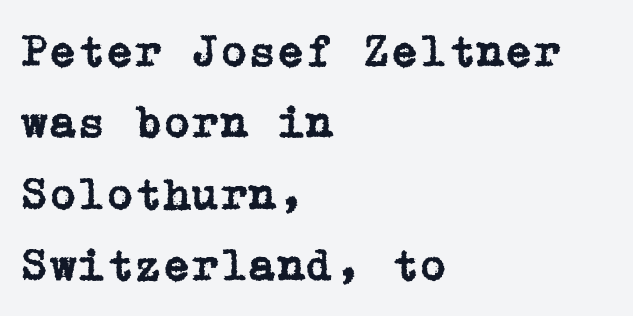
Q: Is the text italic (slanted)? A: No, it is upright.
Q: Is the typeface a serif or a sans-serif typeface? A: Serif.
Q: Is the text underlined? A: No.
Q: How is the paragraph aligned? A: Left-aligned.
Q: Is the spacing between letters normal or unusually wide? A: Normal.
Q: Is the spacing between lines tight, normal or loose? A: Normal.
Q: Width (condensed, normal, or wide)? A: Normal.
Q: Stroke contrast? A: Low.
Q: x-height? A: Medium.
